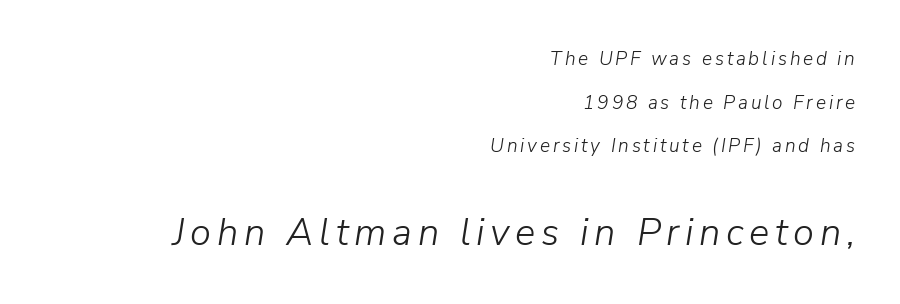
{"italic": "yes", "lean": "right", "slant_degrees": 9, "bold": "no", "weight": "light", "width": "normal", "stroke_contrast": "low", "x_height": "medium", "monospaced": "no", "underline": "no", "align": "right", "line_spacing": "loose", "line_spacing_ratio": 2.29, "larger_block": "second", "size_ratio": 2.0, "glyph_px": 38}
